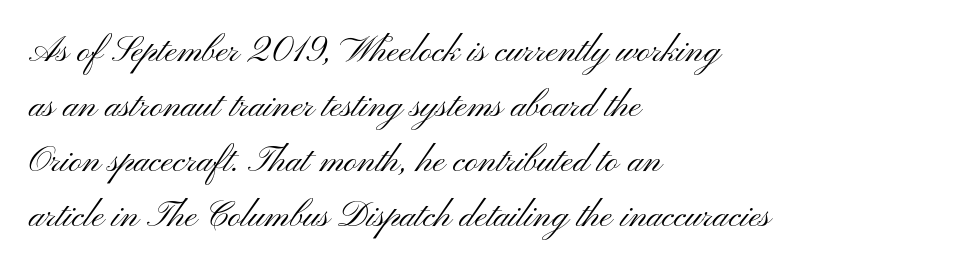
Casual observation: everything's shoved over to the left. There is no visible air inserted between adjacent glyphs. Interline gaps are of average width in this sample. Character widths vary here, with narrow letters taking less room than wide ones. The characters are drawn with everyday or finer stroke widths.
